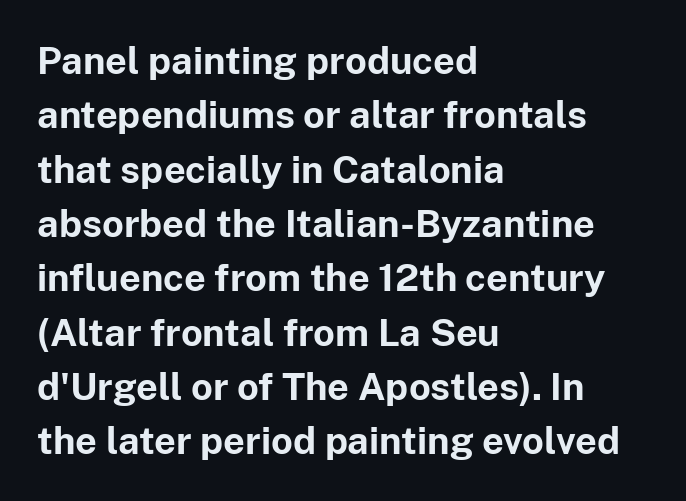
Note the varied advance widths — an 'i' is clearly narrower than an 'm'. The passage is arranged the way most books set body copy — flush left. You can tell from the bare stems that sans-serif type was used. Characters remain perfectly vertical along every line.
